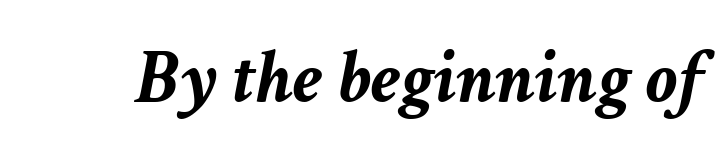
The image shows 78 px semibold type, italic (leaning right); set normal letter spacing, not underlined; low stroke contrast and a medium x-height.
